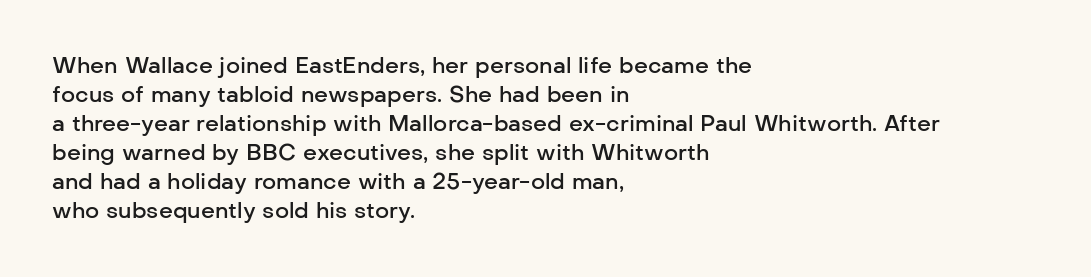
{"italic": "no", "bold": "semi", "underline": "no", "align": "left", "line_spacing": "normal", "line_spacing_ratio": 1.32, "letter_spacing": "normal", "letter_spacing_em": 0.0, "glyph_px": 22}
